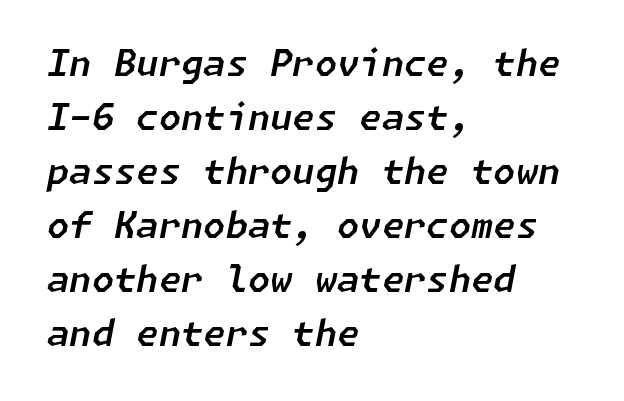
The image shows 36 px text type, italic (leaning right); set left-aligned, normal line spacing (1.5x), normal letter spacing, not underlined; low stroke contrast and a medium x-height.
